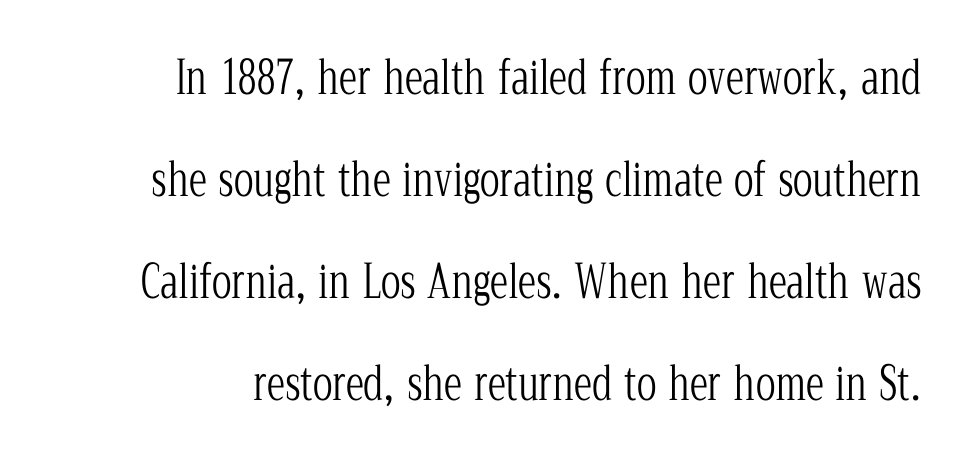
{"serif": "yes", "italic": "no", "bold": "no", "weight": "light", "width": "condensed", "stroke_contrast": "low", "x_height": "medium", "monospaced": "no", "underline": "no", "line_spacing": "loose", "line_spacing_ratio": 2.22, "letter_spacing": "normal", "letter_spacing_em": 0.0, "glyph_px": 46}
